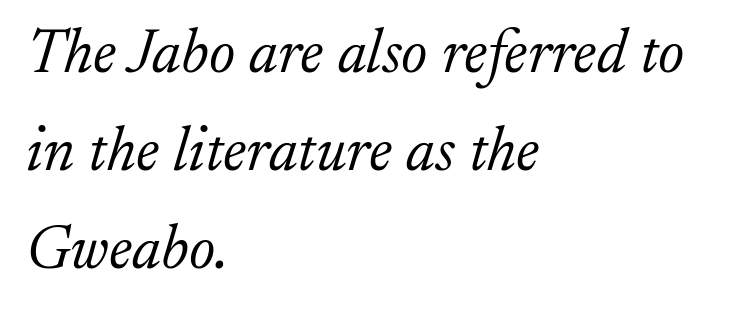
The image shows 62 px light serif type, italic (leaning right); set left-aligned, normal line spacing (1.58x), normal letter spacing, not underlined; low stroke contrast and a small x-height.
